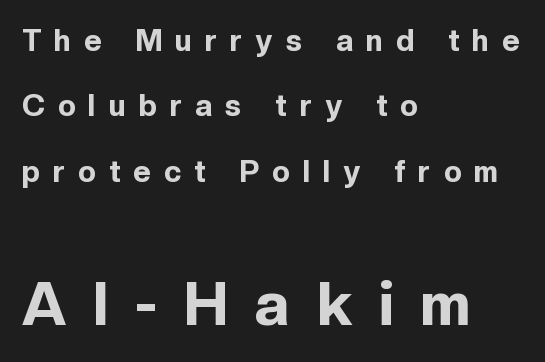
The image shows 61 px bold sans-serif type, upright; set left-aligned, loose line spacing (2.18x), unusually wide letter spacing (+0.44 em), not underlined; the second (bottom) block is 2.03x larger; a medium x-height.
